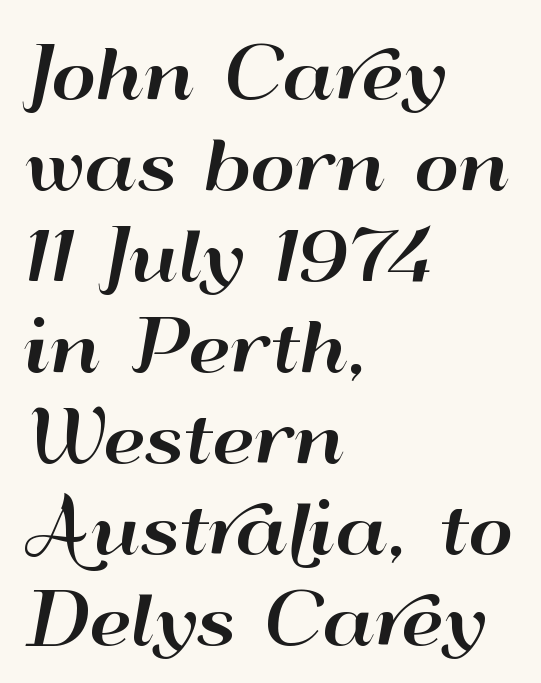
I'd call this a sans setting — the letters go barefoot. The glyphs are unaccompanied by any horizontal stroke below them. Alignment: flush left. Students, observe: this is what conventionally led text looks like. Students, note that the glyphs here touch the page at normal intervals.
